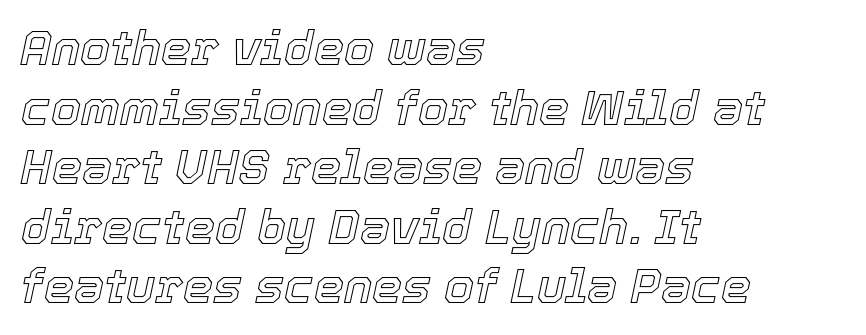
Q: Is the text italic (slanted)? A: Yes, it leans right by about 12 degrees.
Q: Is the text underlined? A: No.
Q: How is the paragraph aligned? A: Left-aligned.
Q: Is the spacing between letters normal or unusually wide? A: Normal.
Q: Width (condensed, normal, or wide)? A: Normal.
Q: x-height? A: Medium.
Q: Monospaced? A: No.
